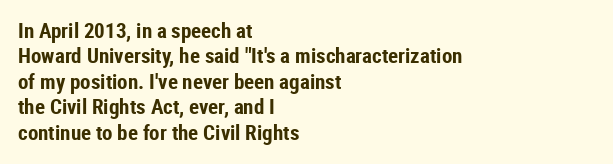
The gaps between neighbouring characters are ordinary and unremarkable. Heavy, bold letterforms. Posture: straight, roman, zero tilt. Caption: multi-line text, flush left, ragged right. Clear beneath every line of the passage.
